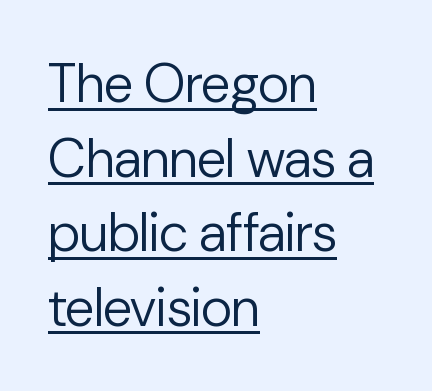
{"serif": "no", "italic": "no", "bold": "no", "weight": "regular", "width": "normal", "stroke_contrast": "low", "x_height": "medium", "monospaced": "no", "underline": "yes", "align": "left", "line_spacing": "normal", "line_spacing_ratio": 1.38, "letter_spacing": "normal", "letter_spacing_em": 0.0, "glyph_px": 54}
